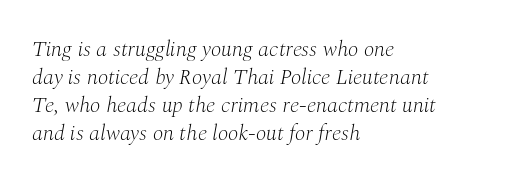
Q: Is the text bold? A: No.
Q: Is the text italic (slanted)? A: Yes, it leans right by about 10 degrees.
Q: Is the text underlined? A: No.
Q: How is the paragraph aligned? A: Left-aligned.
Q: Is the spacing between letters normal or unusually wide? A: Normal.
Q: Is the spacing between lines tight, normal or loose? A: Normal.
